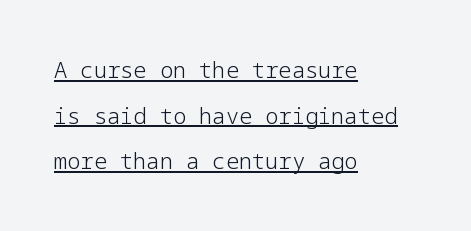
Q: Is the text bold? A: No.
Q: Is the text italic (slanted)? A: No, it is upright.
Q: Is the text underlined? A: Yes.
Q: How is the paragraph aligned? A: Left-aligned.
Q: Is the spacing between letters normal or unusually wide? A: Normal.
Q: Is the spacing between lines tight, normal or loose? A: Loose.
